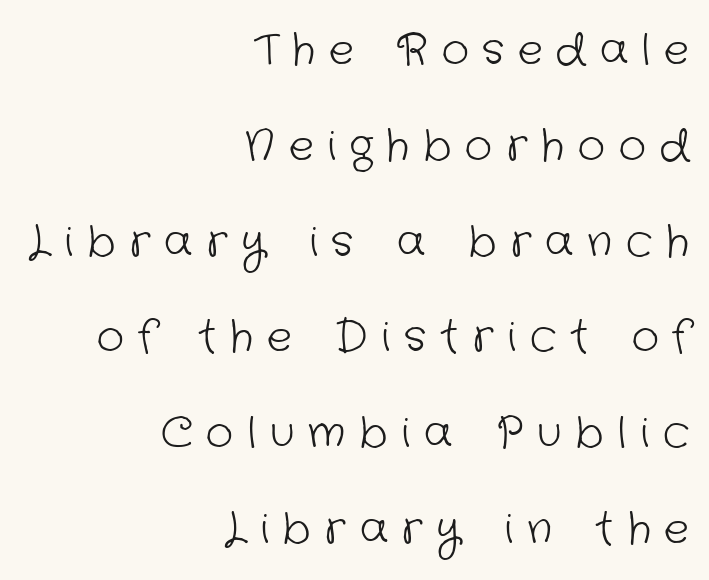
Q: Is the text bold? A: No.
Q: Is the typeface a serif or a sans-serif typeface? A: Sans-serif.
Q: Is the text underlined? A: No.
Q: How is the paragraph aligned? A: Right-aligned.
Q: Is the spacing between letters normal or unusually wide? A: Unusually wide.
Q: Is the spacing between lines tight, normal or loose? A: Loose.
Q: Width (condensed, normal, or wide)? A: Normal.
Q: Stroke contrast? A: Low.
Q: x-height? A: Medium.
Q: Monospaced? A: No.
